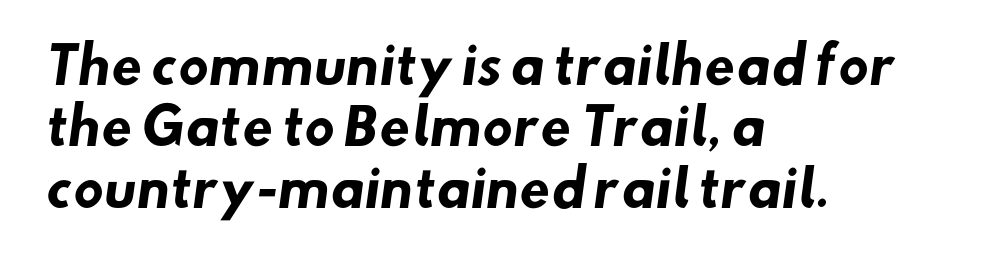
The image shows 50 px heavy sans-serif type; set left-aligned, line spacing 1.23x, normal letter spacing, not underlined; low stroke contrast and a small x-height.
